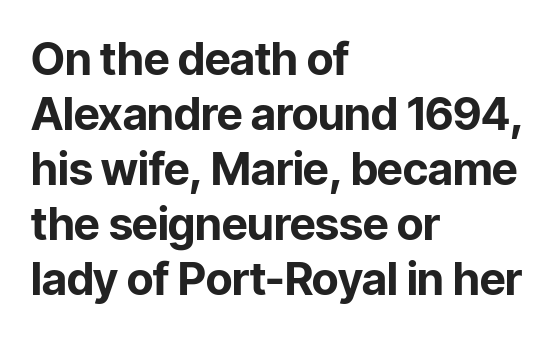
The compositor pushed each line to the left boundary. Underline: absent. Is this a sans? Yes — the strokes have no serifs. Standard letterfit; no display-style spreading of the glyphs.
